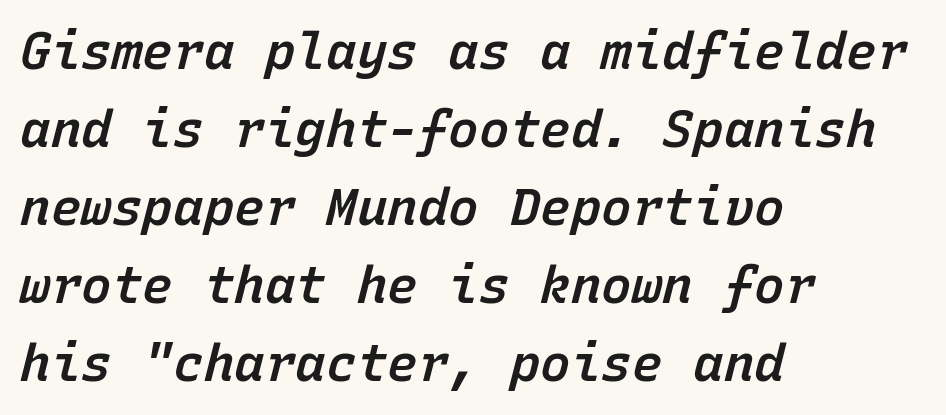
The image shows 51 px semibold type, italic (leaning right), monospaced; set left-aligned, normal line spacing (1.53x), normal letter spacing, not underlined; low stroke contrast and a medium x-height.
